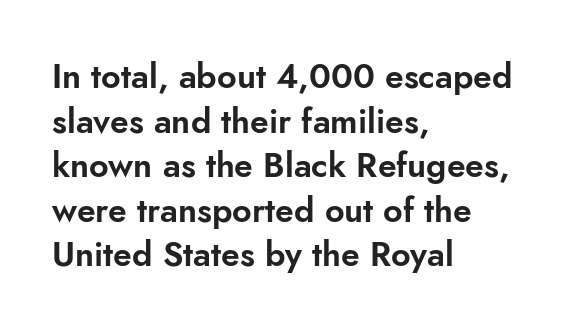
This rendering features lettering with no underline. The text block is weighted toward the left margin, trailing off unevenly rightward. The letters stand upright; this is a roman face. Glyph-to-glyph distance matches everyday printed text.
